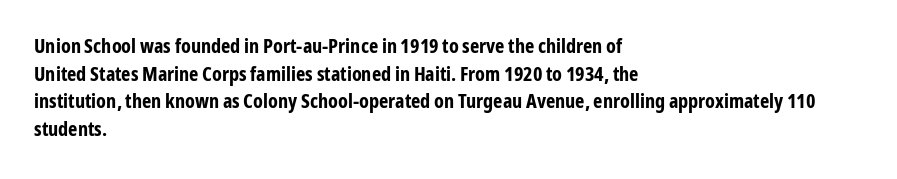
Q: Is the text bold? A: Yes.
Q: Is the text italic (slanted)? A: No, it is upright.
Q: Is the text underlined? A: No.
Q: How is the paragraph aligned? A: Left-aligned.
Q: Is the spacing between letters normal or unusually wide? A: Normal.
Q: Is the spacing between lines tight, normal or loose? A: Normal.
